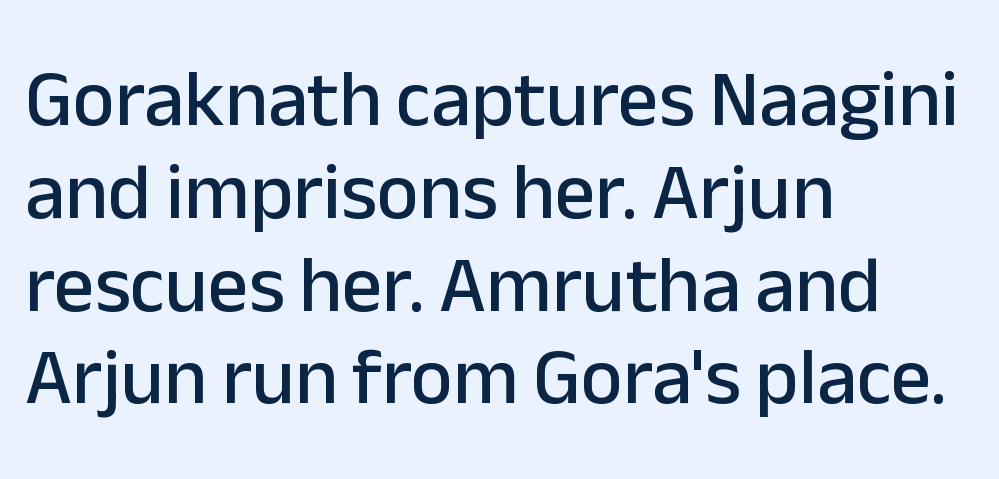
The image shows 80 px sans-serif type, upright; set left-aligned, line spacing 1.16x, normal letter spacing, not underlined; low stroke contrast and a medium x-height.
